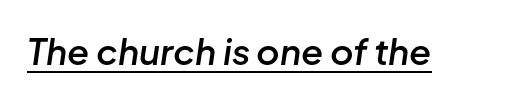
Q: Is the text bold? A: Semi-bold.
Q: Is the text italic (slanted)? A: Yes, it leans right by about 8 degrees.
Q: Is the text underlined? A: Yes.
Q: Is the spacing between letters normal or unusually wide? A: Normal.
Q: Width (condensed, normal, or wide)? A: Normal.
Q: Stroke contrast? A: Low.
Q: x-height? A: Medium.
Q: Monospaced? A: No.
